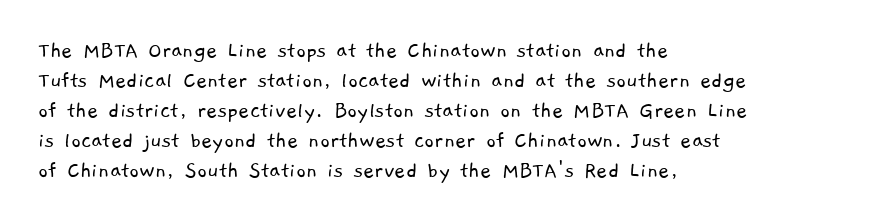
Q: Is the text bold? A: No.
Q: Is the text underlined? A: No.
Q: How is the paragraph aligned? A: Left-aligned.
Q: Is the spacing between letters normal or unusually wide? A: Normal.
Q: Is the spacing between lines tight, normal or loose? A: Normal.
